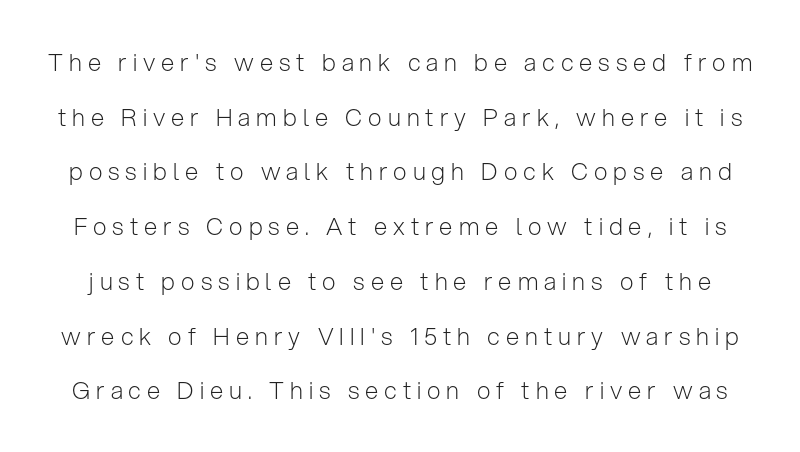
{"italic": "no", "bold": "no", "underline": "no", "line_spacing": "loose", "line_spacing_ratio": 2.28, "letter_spacing": "wide", "letter_spacing_em": 0.25, "glyph_px": 24}
